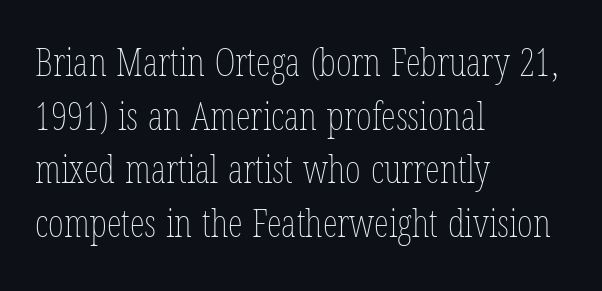
The passage shown stacks its lines at a standard gap. The line texture is even and compact thanks to regular tracking. The letters stand straight up with perfectly vertical stems. Alignment: flush left.
